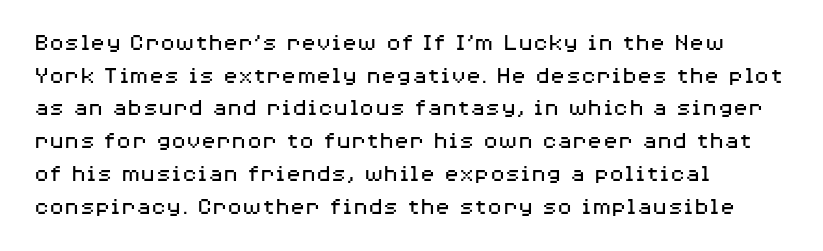
Q: Is the text bold? A: No.
Q: Is the text italic (slanted)? A: No, it is upright.
Q: Is the text underlined? A: No.
Q: How is the paragraph aligned? A: Left-aligned.
Q: Is the spacing between letters normal or unusually wide? A: Normal.
Q: Is the spacing between lines tight, normal or loose? A: Normal.
